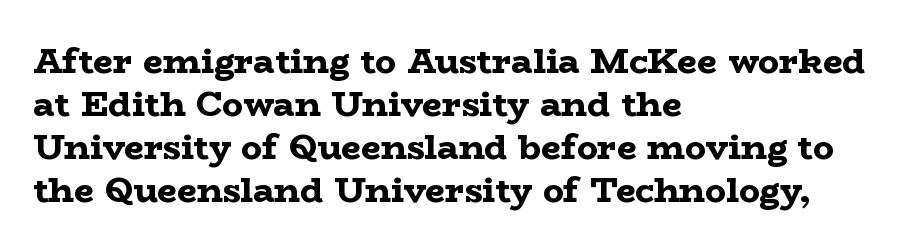
Is this a fixed-width face? No — the glyphs have proportional, varying widths. Anything drawn beneath the words? Only blank space. Are there feet on the stems? There are — it's a serif. If you drew a line through each stem, it would be perfectly vertical. The passage shown is emphatically bold. The letterforms sit shoulder to shoulder at normal distance.
